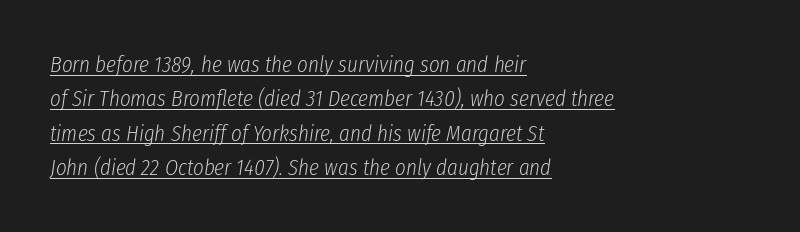
{"italic": "yes", "lean": "right", "slant_degrees": 8, "bold": "no", "underline": "yes", "align": "left", "line_spacing": "normal", "line_spacing_ratio": 1.49, "letter_spacing": "normal", "letter_spacing_em": 0.0, "glyph_px": 23}
